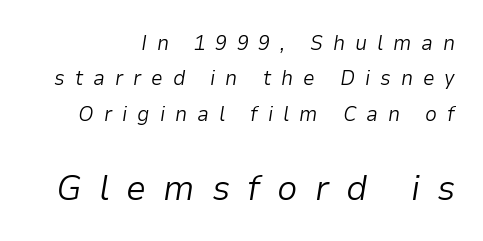
{"italic": "yes", "lean": "right", "slant_degrees": 9, "bold": "no", "weight": "light", "width": "normal", "stroke_contrast": "low", "x_height": "medium", "monospaced": "no", "underline": "no", "align": "right", "line_spacing": "normal", "line_spacing_ratio": 1.68, "letter_spacing": "wide", "letter_spacing_em": 0.47, "larger_block": "second", "size_ratio": 1.71, "glyph_px": 36}
